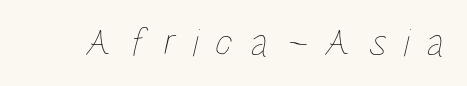
{"bold": "no", "weight": "thin", "width": "condensed", "stroke_contrast": "low", "x_height": "large", "monospaced": "no", "underline": "no", "letter_spacing": "wide", "letter_spacing_em": 0.43, "glyph_px": 40}
